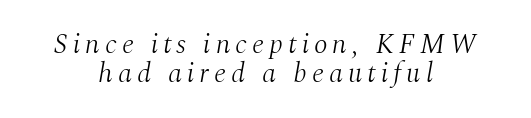
The image shows 28 px light serif type, italic (leaning right); set centered, tight line spacing (1.02x), not underlined; medium stroke contrast and a medium x-height.
